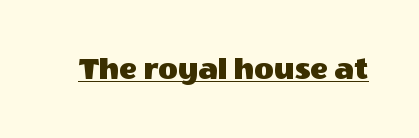
The image shows 33 px sans-serif type, upright; set normal letter spacing, underlined; a large x-height.
